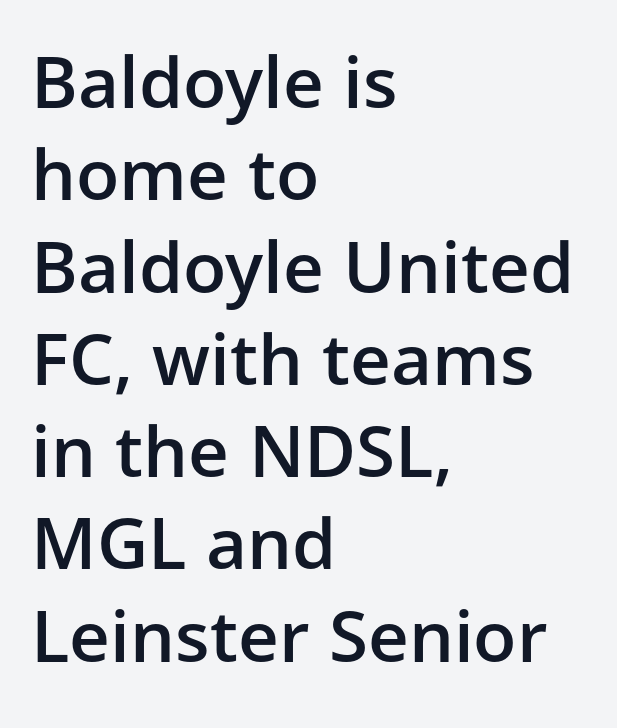
The image shows 71 px semibold sans-serif type, upright; set left-aligned, normal line spacing (1.3x), normal letter spacing, not underlined; low stroke contrast and a medium x-height.
